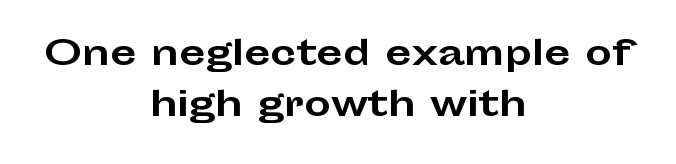
{"serif": "no", "italic": "no", "bold": "yes", "weight": "bold", "width": "wide", "stroke_contrast": "low", "x_height": "medium", "monospaced": "no", "underline": "no", "align": "center", "line_spacing": "normal", "line_spacing_ratio": 1.5, "letter_spacing": "normal", "letter_spacing_em": 0.0, "glyph_px": 34}
